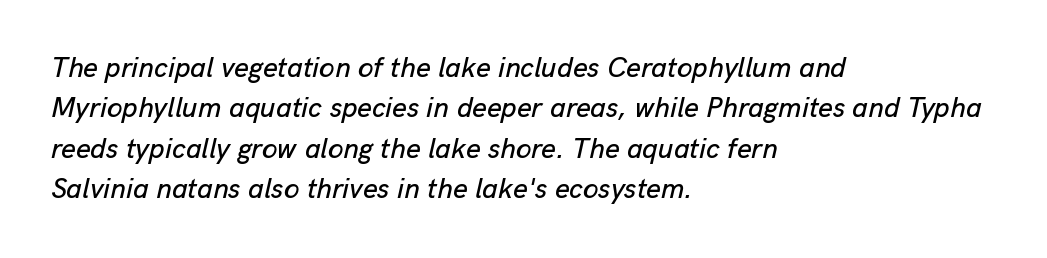
Q: Is the text italic (slanted)? A: Yes, it leans right by about 13 degrees.
Q: Is the text underlined? A: No.
Q: How is the paragraph aligned? A: Left-aligned.
Q: Is the spacing between letters normal or unusually wide? A: Normal.
Q: Is the spacing between lines tight, normal or loose? A: Normal.
Q: Width (condensed, normal, or wide)? A: Normal.
Q: Stroke contrast? A: Low.
Q: x-height? A: Medium.
Q: Monospaced? A: No.
